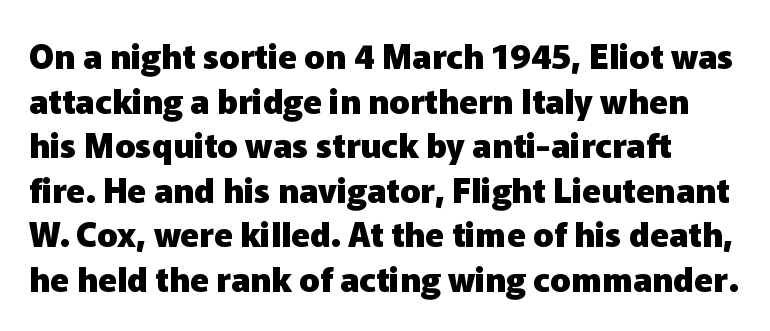
The image shows 34 px heavy sans-serif type, upright; set normal line spacing (1.31x), normal letter spacing, not underlined; low stroke contrast and a medium x-height.
